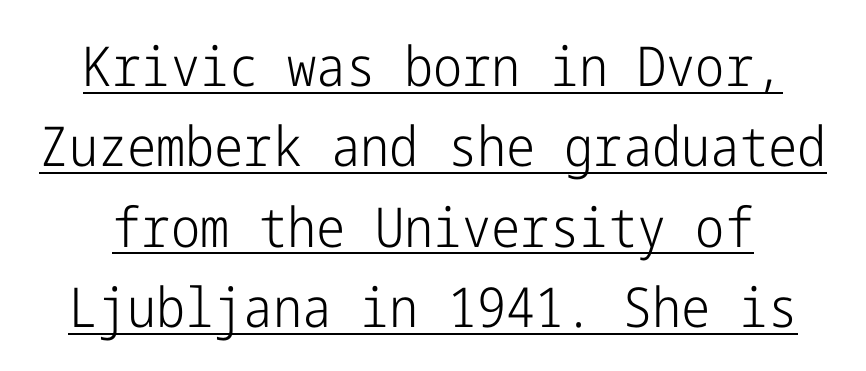
{"serif": "no", "italic": "no", "bold": "no", "weight": "light", "width": "condensed", "stroke_contrast": "low", "x_height": "medium", "underline": "yes", "line_spacing": "normal", "line_spacing_ratio": 1.46, "letter_spacing": "normal", "letter_spacing_em": 0.0, "glyph_px": 55}
